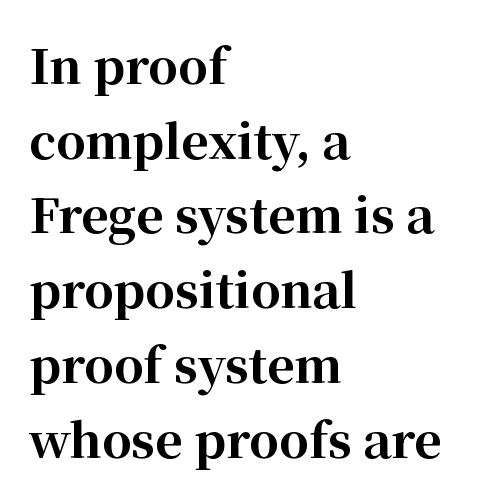
Q: Is the text bold? A: Yes.
Q: Is the text italic (slanted)? A: No, it is upright.
Q: Is the typeface a serif or a sans-serif typeface? A: Serif.
Q: Is the text underlined? A: No.
Q: How is the paragraph aligned? A: Left-aligned.
Q: Is the spacing between letters normal or unusually wide? A: Normal.
Q: Is the spacing between lines tight, normal or loose? A: Normal.
Q: Width (condensed, normal, or wide)? A: Normal.
Q: Stroke contrast? A: High.
Q: x-height? A: Medium.
Q: Monospaced? A: No.
